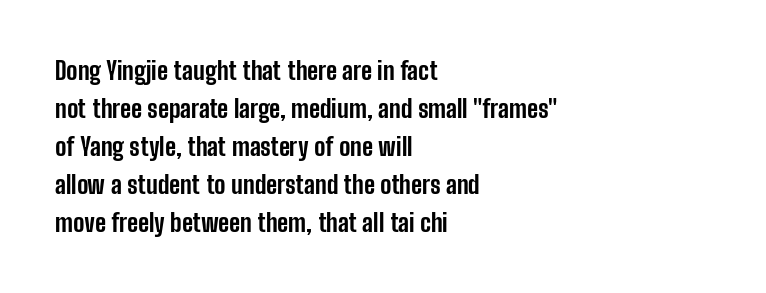
{"italic": "no", "bold": "yes", "underline": "no", "align": "left", "line_spacing": "normal", "line_spacing_ratio": 1.52, "letter_spacing": "normal", "letter_spacing_em": 0.0, "glyph_px": 25}
